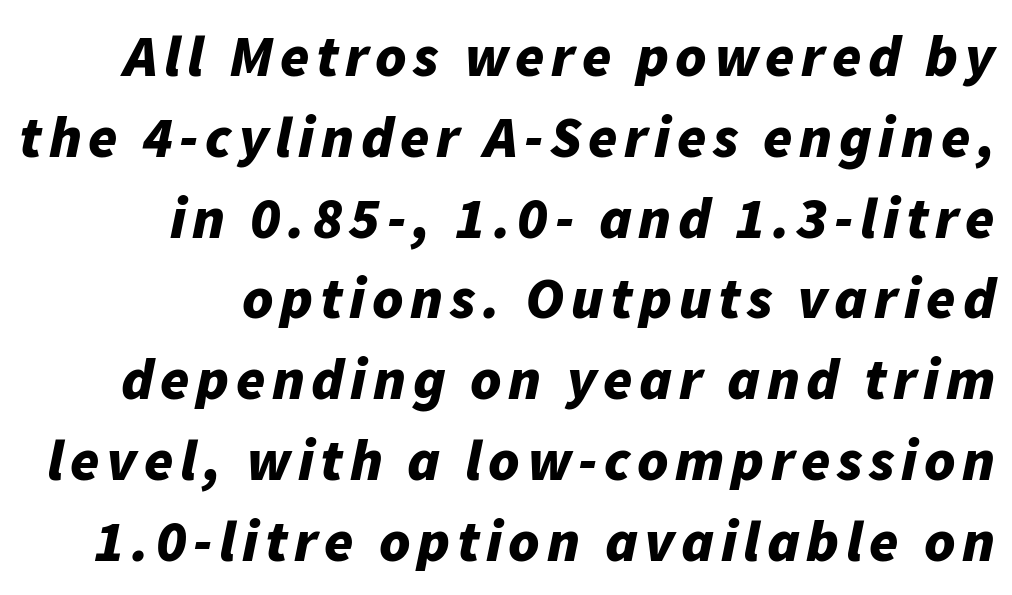
The image shows 59 px bold type, italic (leaning right); set right-aligned, normal line spacing (1.37x), not underlined; low stroke contrast and a medium x-height.
